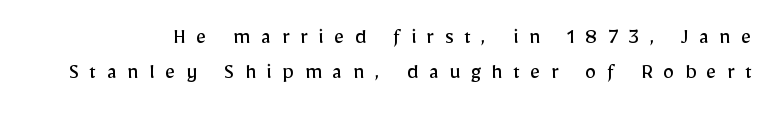
The space between consecutive lines is moderate. The gaps between neighbouring characters are conspicuously large. The weight would be labelled regular, book, light, or lighter still. Does the lettering tilt? It doesn't — this is upright. The specimen omits any rule beneath the text block's lines.
